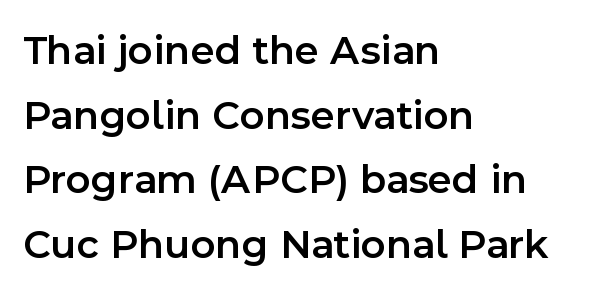
{"serif": "no", "italic": "no", "bold": "semi", "weight": "semibold", "width": "normal", "x_height": "medium", "monospaced": "no", "underline": "no", "align": "left", "line_spacing": "normal", "line_spacing_ratio": 1.54, "letter_spacing": "normal", "letter_spacing_em": 0.0, "glyph_px": 42}
